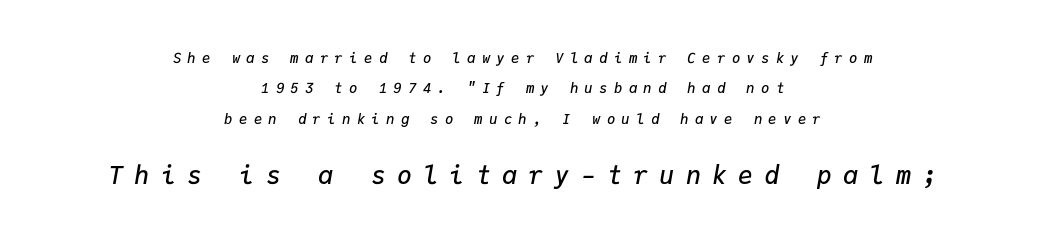
Q: Is the text bold? A: Semi-bold.
Q: Is the text italic (slanted)? A: Yes, it leans right by about 9 degrees.
Q: Is the text underlined? A: No.
Q: How is the paragraph aligned? A: Centered.
Q: Is the spacing between letters normal or unusually wide? A: Unusually wide.
Q: Is the spacing between lines tight, normal or loose? A: Loose.
Q: Which block of text is set in a larger size, the first (top) or the second (bottom)? A: The second (bottom) one.
